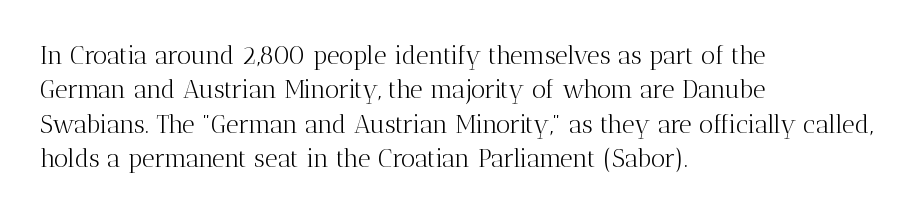
The image shows 25 px text type, upright; set left-aligned, normal line spacing (1.38x), normal letter spacing, not underlined.
